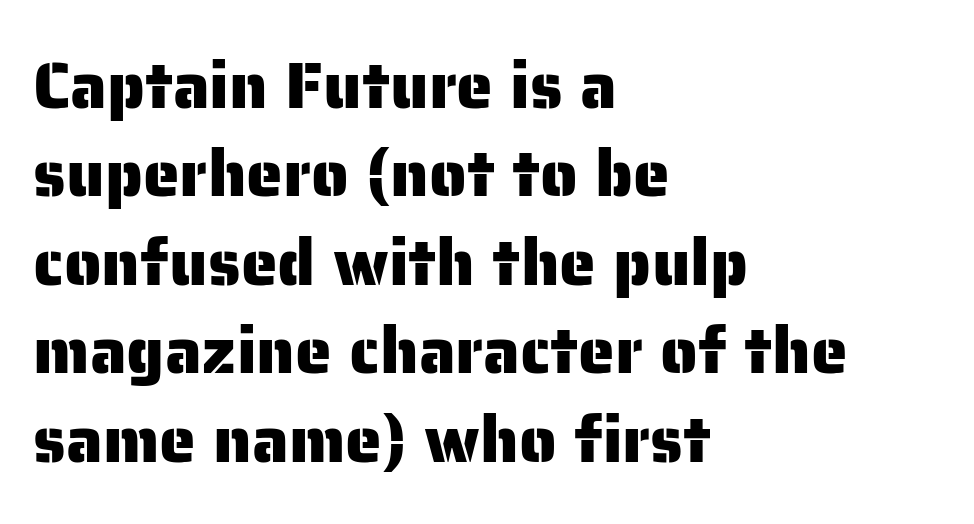
{"serif": "no", "italic": "no", "width": "normal", "stroke_contrast": "low", "x_height": "medium", "monospaced": "no", "underline": "no", "align": "left", "line_spacing": "normal", "line_spacing_ratio": 1.34, "letter_spacing": "normal", "letter_spacing_em": 0.0, "glyph_px": 66}
